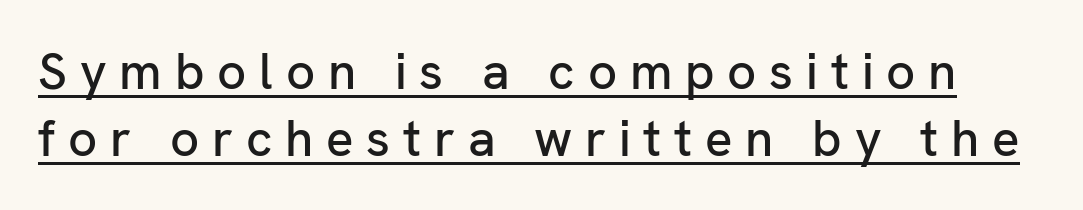
Q: Is the text italic (slanted)? A: No, it is upright.
Q: Is the typeface a serif or a sans-serif typeface? A: Sans-serif.
Q: Is the text underlined? A: Yes.
Q: Is the spacing between letters normal or unusually wide? A: Unusually wide.
Q: Is the spacing between lines tight, normal or loose? A: Normal.
Q: Width (condensed, normal, or wide)? A: Normal.
Q: Stroke contrast? A: Low.
Q: x-height? A: Medium.
Q: Monospaced? A: No.
